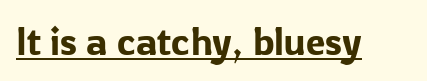
The image shows 39 px sans-serif type, upright; set normal letter spacing, underlined; low stroke contrast and a medium x-height.
